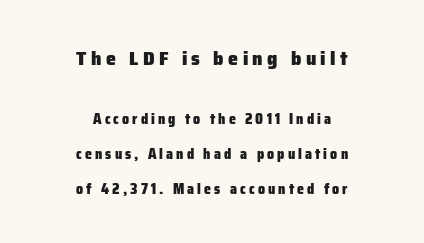
Q: Is the text bold? A: Yes.
Q: Is the text italic (slanted)? A: No, it is upright.
Q: Is the text underlined? A: No.
Q: How is the paragraph aligned? A: Centered.
Q: Is the spacing between letters normal or unusually wide? A: Unusually wide.
Q: Is the spacing between lines tight, normal or loose? A: Loose.
Q: Which block of text is set in a larger size, the first (top) or the second (bottom)? A: The first (top) one.
